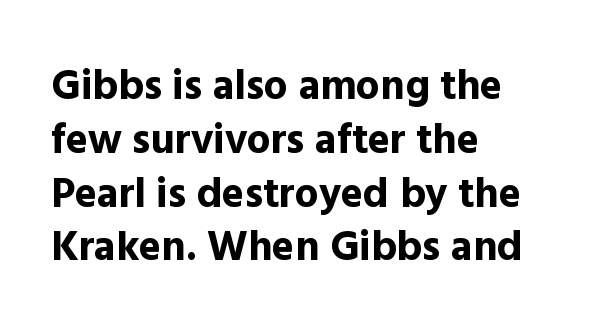
{"serif": "no", "italic": "no", "bold": "yes", "weight": "bold", "width": "normal", "x_height": "medium", "monospaced": "no", "underline": "no", "align": "left", "line_spacing": "normal", "line_spacing_ratio": 1.28, "letter_spacing": "normal", "letter_spacing_em": 0.0, "glyph_px": 42}
